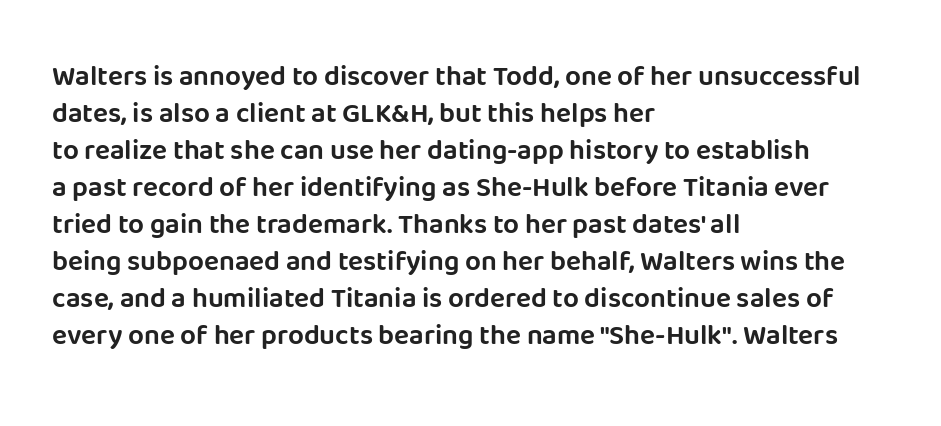
Q: Is the text italic (slanted)? A: No, it is upright.
Q: Is the typeface a serif or a sans-serif typeface? A: Sans-serif.
Q: Is the text underlined? A: No.
Q: How is the paragraph aligned? A: Left-aligned.
Q: Is the spacing between letters normal or unusually wide? A: Normal.
Q: Is the spacing between lines tight, normal or loose? A: Normal.
Q: Width (condensed, normal, or wide)? A: Normal.
Q: Stroke contrast? A: Low.
Q: x-height? A: Large.
Q: Monospaced? A: No.
